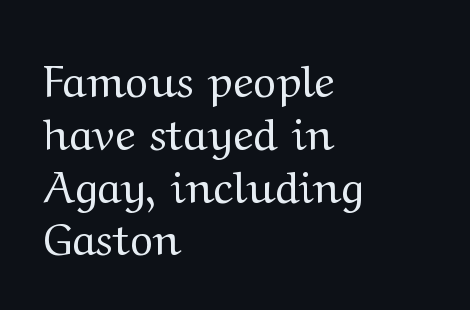
{"serif": "yes", "italic": "no", "bold": "no", "weight": "regular", "width": "wide", "stroke_contrast": "medium", "x_height": "medium", "monospaced": "no", "underline": "no", "align": "left", "line_spacing_ratio": 1.2, "letter_spacing": "normal", "letter_spacing_em": 0.0, "glyph_px": 44}
